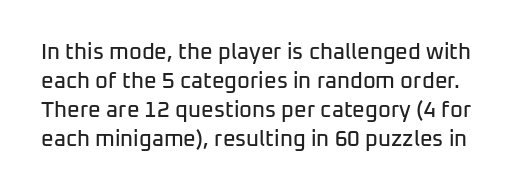
The type sits square on the baseline with zero lean. Words float on clear page, feet unadorned. There is no visible air inserted between adjacent glyphs. The space between consecutive lines is moderate.
